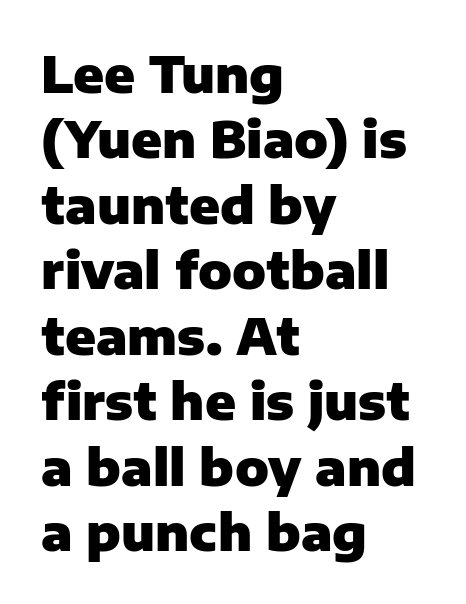
{"serif": "no", "italic": "no", "bold": "yes", "weight": "heavy", "width": "normal", "stroke_contrast": "low", "x_height": "medium", "monospaced": "no", "underline": "no", "align": "left", "line_spacing": "normal", "line_spacing_ratio": 1.31, "letter_spacing": "normal", "letter_spacing_em": 0.0, "glyph_px": 50}
